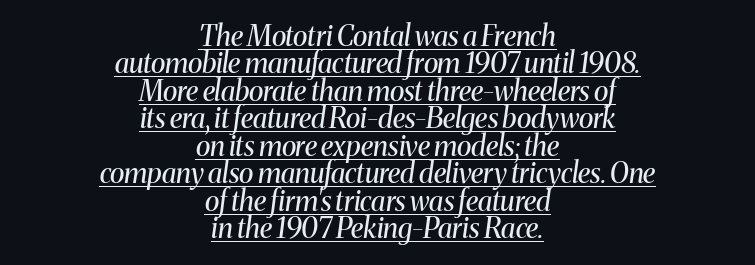
Q: Is the text bold? A: No.
Q: Is the text italic (slanted)? A: Yes, it leans right by about 8 degrees.
Q: Is the typeface a serif or a sans-serif typeface? A: Serif.
Q: Is the text underlined? A: Yes.
Q: How is the paragraph aligned? A: Centered.
Q: Is the spacing between letters normal or unusually wide? A: Normal.
Q: Is the spacing between lines tight, normal or loose? A: Tight.
Q: Width (condensed, normal, or wide)? A: Normal.
Q: Stroke contrast? A: Medium.
Q: x-height? A: Medium.
Q: Monospaced? A: No.
